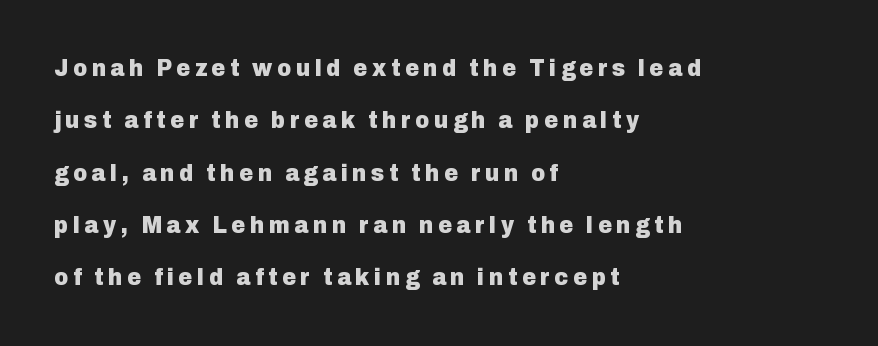
Letters rest on an invisible, unmarked baseline. Alignment: flush left. Students, this is bold: see how much ink each stroke carries. The lettering stays uniformly vertical, giving the passage a roman look. Whoever set this chose breathing room over compactness in the vertical rhythm.
